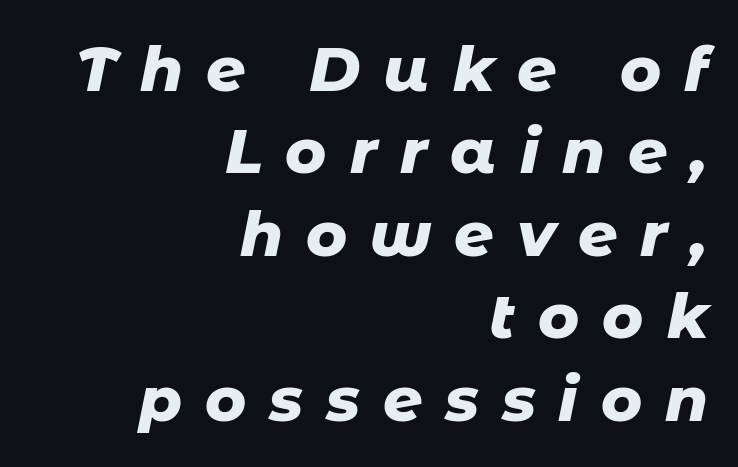
{"italic": "yes", "lean": "right", "slant_degrees": 11, "bold": "yes", "weight": "heavy", "width": "normal", "stroke_contrast": "low", "x_height": "medium", "monospaced": "no", "underline": "no", "align": "right", "line_spacing": "normal", "line_spacing_ratio": 1.33, "letter_spacing": "wide", "letter_spacing_em": 0.37, "glyph_px": 62}
